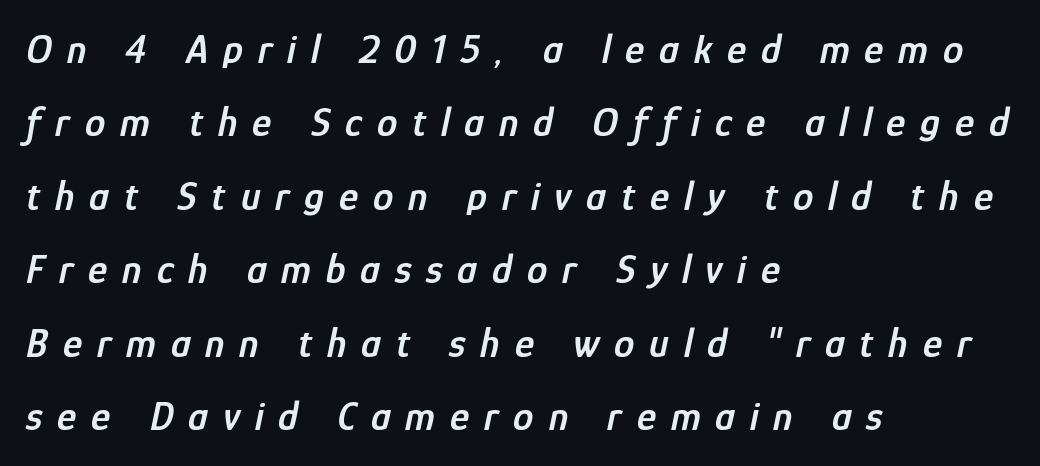
Varying glyph widths throughout — classic text-font behaviour. In terms of letterspacing, this is a distinctly airy, spread setting. The string is rendered with underlining switched off. A student would call this left alignment; a typographer would say flush left, rag right.
